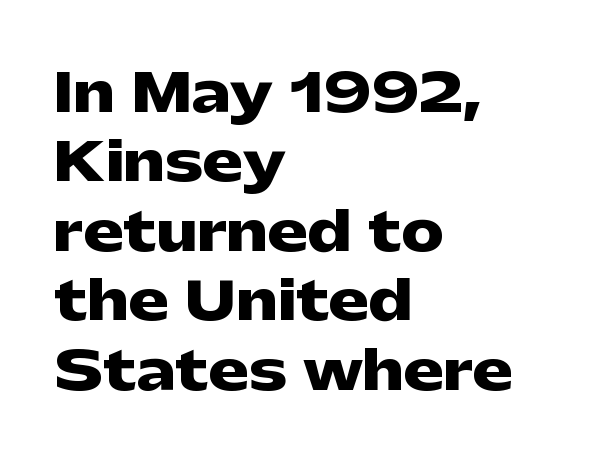
Each word holds together tightly as a unit, with standard inter-letter gaps. If you drew a ruler down the left edge, every line would touch it. Clear beneath every line of the passage. The face used here is proportionally spaced, like ordinary book or web type. Examine the stroke ends and you'll find no serifs. Compared with an ordinary text face, these strokes are far heavier — a full bold.
